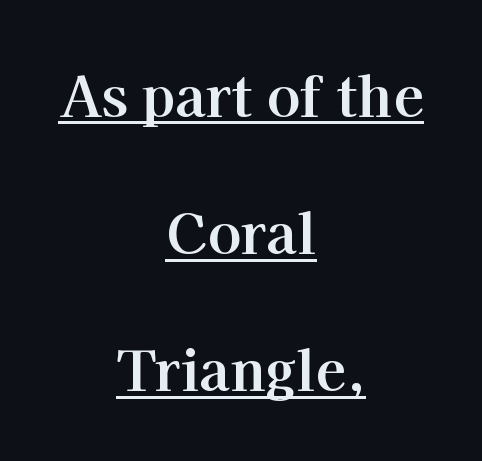
Each letter keeps its own natural width here, so spacing adapts to shape. Yep, those are serifs on the letters. Honestly, the underline is the first thing you notice here. When letters stand straight like this, we call the style roman or upright. The passage is arranged like a title page — every line centered.
